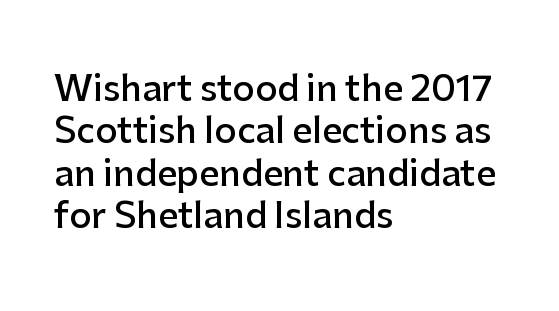
The foot of each line stays bare and open. Style check: upright. A student would call this left alignment; a typographer would say flush left, rag right. Serif or sans? Sans — the stroke terminals are bare.
